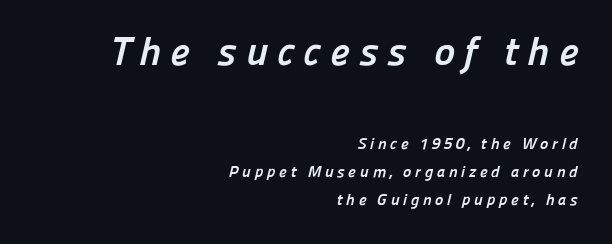
The image shows 40 px semibold sans-serif type; set right-aligned, line spacing 1.75x, unusually wide letter spacing (+0.22 em), not underlined; the first (top) block is 2.5x larger; low stroke contrast and a medium x-height.
